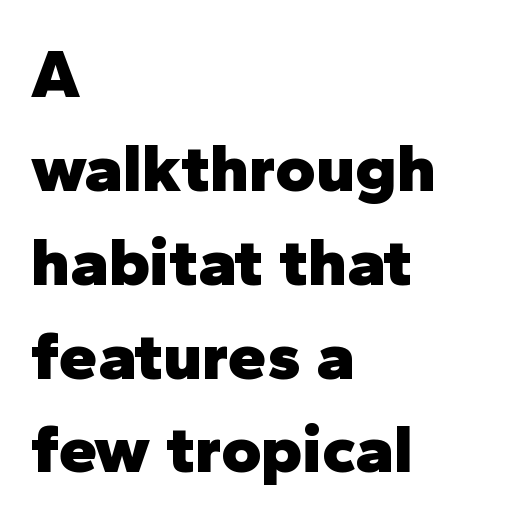
Q: Is the text bold? A: Yes.
Q: Is the text italic (slanted)? A: No, it is upright.
Q: Is the typeface a serif or a sans-serif typeface? A: Sans-serif.
Q: Is the text underlined? A: No.
Q: How is the paragraph aligned? A: Left-aligned.
Q: Is the spacing between letters normal or unusually wide? A: Normal.
Q: Is the spacing between lines tight, normal or loose? A: Normal.
Q: Width (condensed, normal, or wide)? A: Normal.
Q: Stroke contrast? A: Low.
Q: x-height? A: Medium.
Q: Monospaced? A: No.
